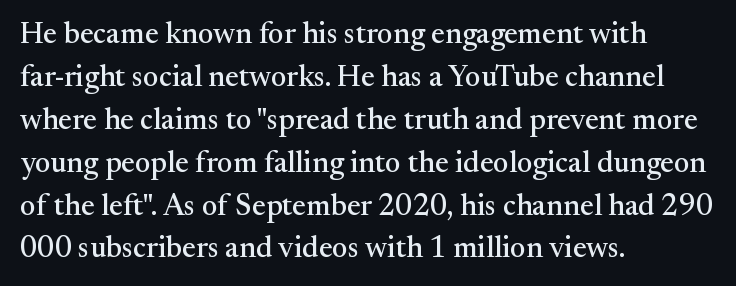
These lines keep a tight, regular rhythm from letter to letter. The ragged edge is on the right, which tells us the setting is flush left. The space directly below the letters is spotless. The vertical gap from one line to the next is medium.
